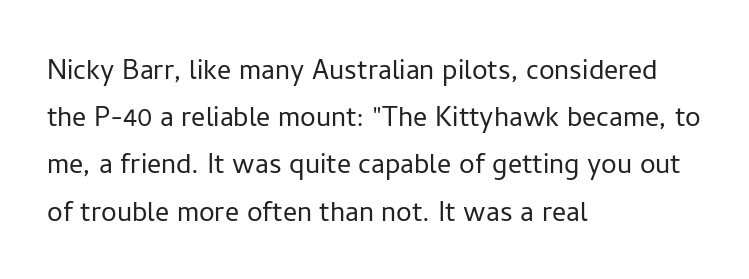
{"serif": "no", "italic": "no", "bold": "no", "weight": "light", "width": "normal", "stroke_contrast": "low", "x_height": "medium", "monospaced": "no", "underline": "no", "align": "left", "line_spacing": "normal", "line_spacing_ratio": 1.35, "letter_spacing": "normal", "letter_spacing_em": 0.0, "glyph_px": 35}
